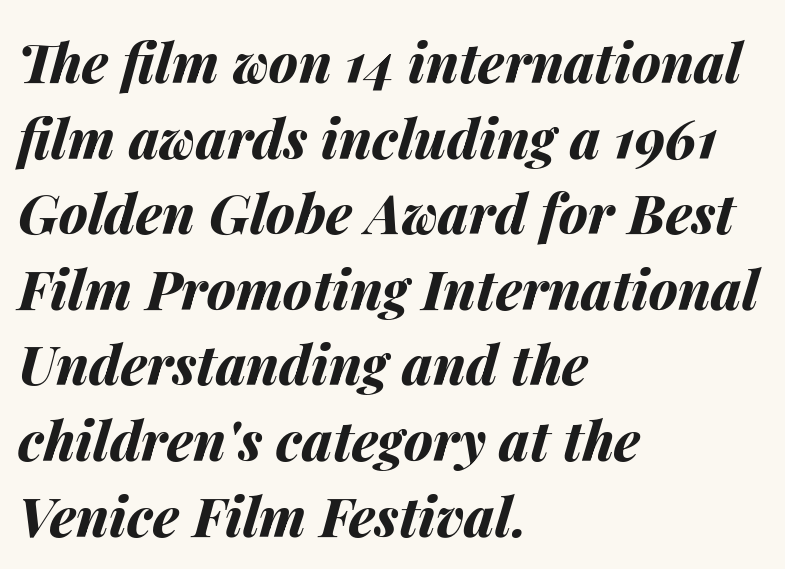
Q: Is the text bold? A: Yes.
Q: Is the text italic (slanted)? A: Yes, it leans right by about 14 degrees.
Q: Is the text underlined? A: No.
Q: How is the paragraph aligned? A: Left-aligned.
Q: Is the spacing between letters normal or unusually wide? A: Normal.
Q: Is the spacing between lines tight, normal or loose? A: Normal.
Q: Width (condensed, normal, or wide)? A: Normal.
Q: Stroke contrast? A: Medium.
Q: x-height? A: Medium.
Q: Monospaced? A: No.
